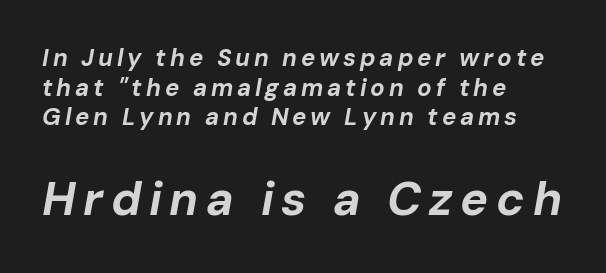
The image shows 47 px bold type, italic (leaning right); set left-aligned, line spacing 1.23x, not underlined; the second (bottom) block is 1.96x larger; low stroke contrast and a medium x-height.
